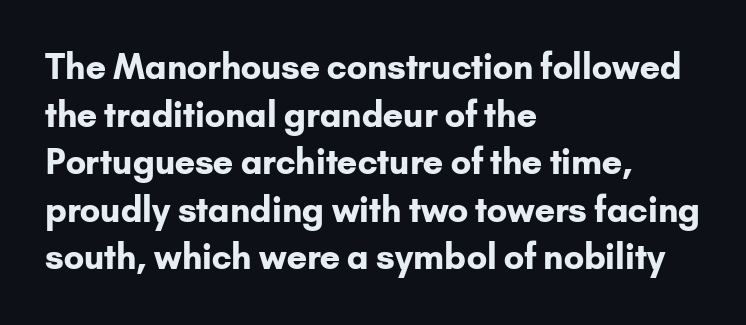
Does extra space separate the letters? No, they use regular spacing. Reading down the block, your eye returns to a fixed left position each line. Think of a printed novel: that variable character pitch is what you see here. The strokes are fattened all the way to bold.
